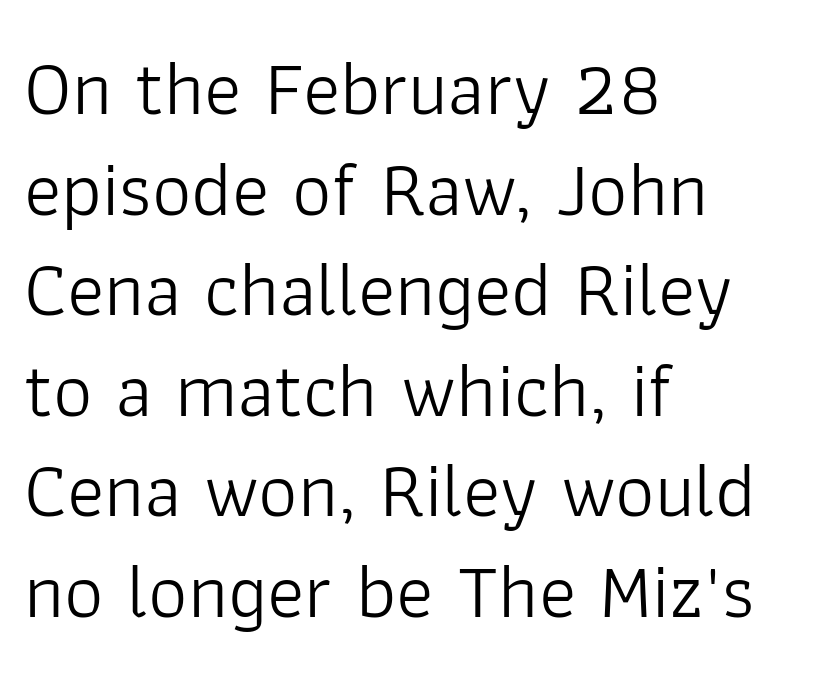
{"serif": "no", "italic": "no", "bold": "no", "weight": "light", "width": "normal", "stroke_contrast": "low", "x_height": "medium", "monospaced": "no", "underline": "no", "align": "left", "line_spacing": "normal", "line_spacing_ratio": 1.29, "letter_spacing": "normal", "letter_spacing_em": 0.0, "glyph_px": 78}
